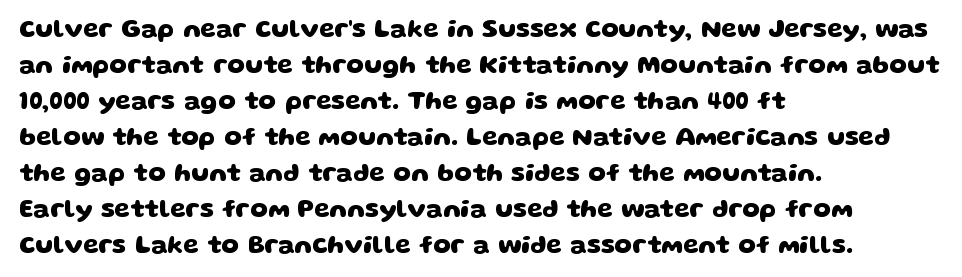
Q: Is the text bold? A: Yes.
Q: Is the text underlined? A: No.
Q: How is the paragraph aligned? A: Left-aligned.
Q: Is the spacing between letters normal or unusually wide? A: Normal.
Q: Is the spacing between lines tight, normal or loose? A: Normal.
